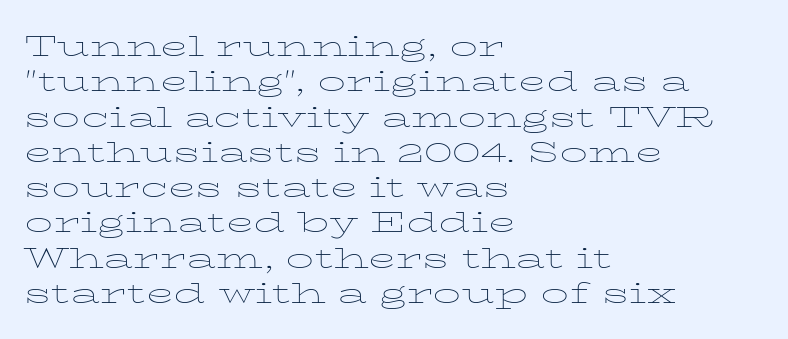
Q: Is the text bold? A: No.
Q: Is the text italic (slanted)? A: No, it is upright.
Q: Is the typeface a serif or a sans-serif typeface? A: Serif.
Q: Is the text underlined? A: No.
Q: How is the paragraph aligned? A: Left-aligned.
Q: Is the spacing between letters normal or unusually wide? A: Normal.
Q: Is the spacing between lines tight, normal or loose? A: Normal.
Q: Width (condensed, normal, or wide)? A: Wide.
Q: Stroke contrast? A: Low.
Q: x-height? A: Medium.
Q: Monospaced? A: No.
